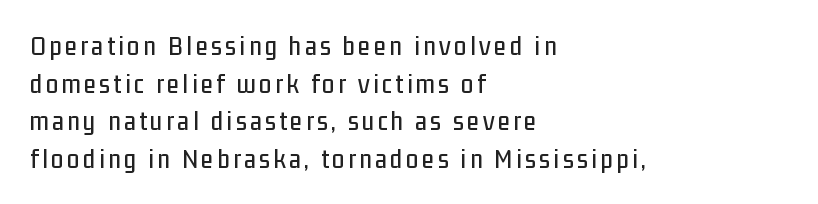
{"serif": "no", "italic": "no", "width": "condensed", "stroke_contrast": "low", "x_height": "medium", "monospaced": "no", "underline": "no", "align": "left", "line_spacing": "normal", "line_spacing_ratio": 1.34, "glyph_px": 28}
